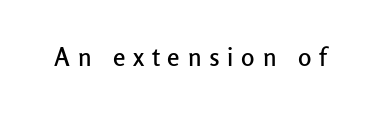
{"italic": "no", "underline": "no", "letter_spacing": "wide", "letter_spacing_em": 0.31, "glyph_px": 25}
